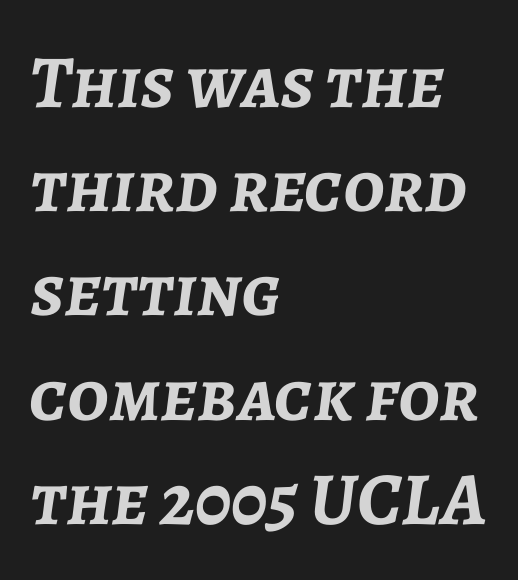
{"italic": "yes", "lean": "right", "slant_degrees": 7, "bold": "yes", "weight": "semibold", "width": "normal", "stroke_contrast": "low", "x_height": "medium", "monospaced": "no", "underline": "no", "align": "left", "line_spacing": "normal", "line_spacing_ratio": 1.39, "letter_spacing": "normal", "letter_spacing_em": 0.0, "glyph_px": 75}
